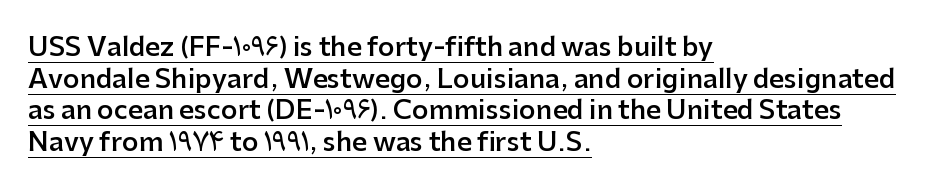
Q: Is the text bold? A: Semi-bold.
Q: Is the text italic (slanted)? A: No, it is upright.
Q: Is the text underlined? A: Yes.
Q: How is the paragraph aligned? A: Left-aligned.
Q: Is the spacing between letters normal or unusually wide? A: Normal.
